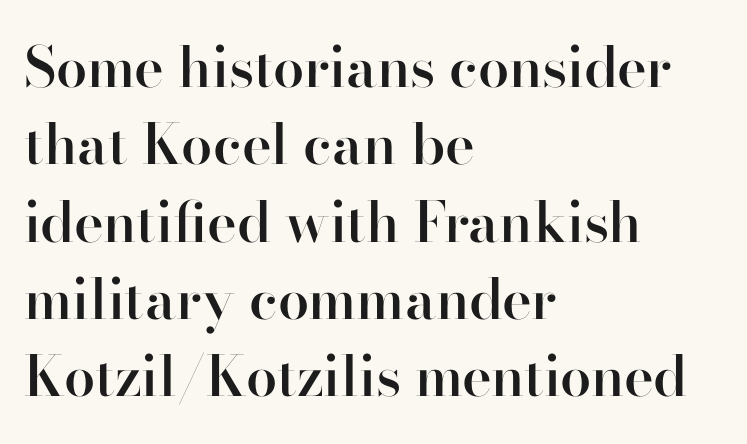
The image shows 56 px semibold serif type, upright; set left-aligned, normal line spacing (1.38x), normal letter spacing, not underlined; high stroke contrast and a small x-height.
